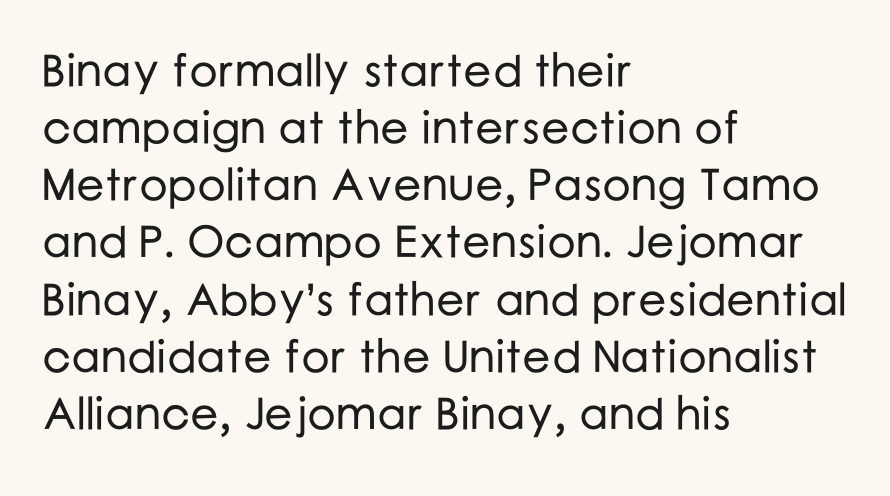
{"serif": "no", "italic": "no", "width": "normal", "stroke_contrast": "low", "x_height": "medium", "monospaced": "no", "underline": "no", "align": "left", "line_spacing": "normal", "line_spacing_ratio": 1.27, "letter_spacing": "normal", "letter_spacing_em": 0.0, "glyph_px": 45}
